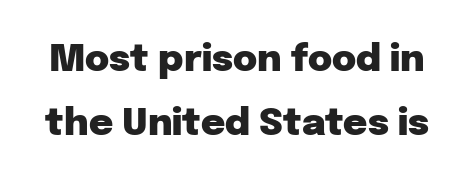
The image shows 37 px heavy sans-serif type, upright; set line spacing 1.74x, normal letter spacing, not underlined; low stroke contrast and a medium x-height.
